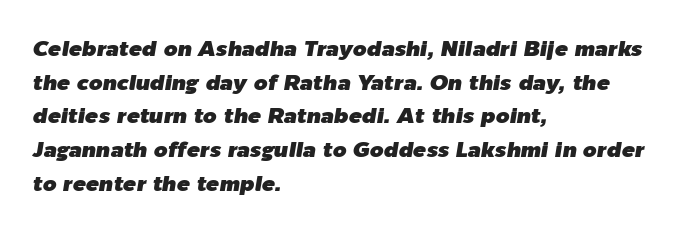
The image shows 22 px text type, italic (leaning right); set left-aligned, normal line spacing (1.53x), normal letter spacing, not underlined.
